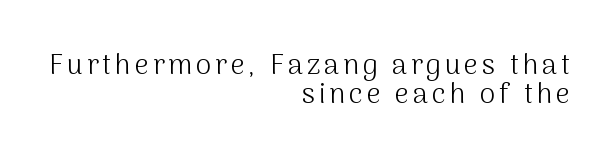
The rendering uses a small line-height, squeezing the rows. Quick note: not italic, upright. Casual observation: everything's shoved over to the right. Weight: in the light-to-regular range.
